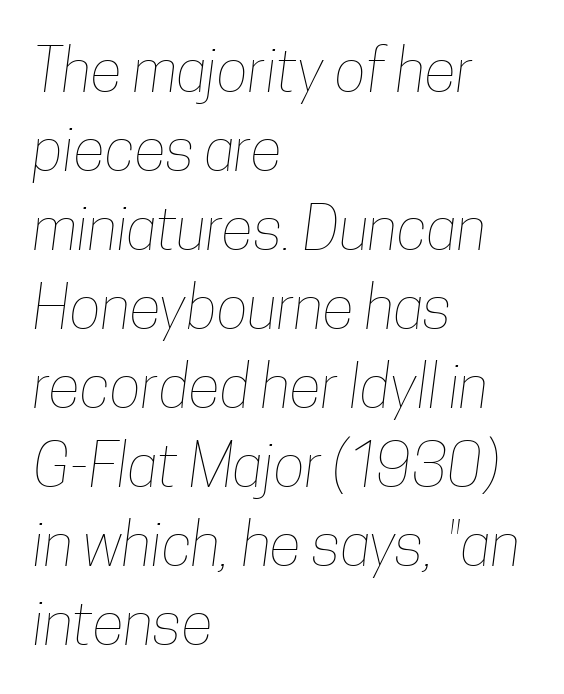
Q: Is the text bold? A: No.
Q: Is the text underlined? A: No.
Q: How is the paragraph aligned? A: Left-aligned.
Q: Is the spacing between letters normal or unusually wide? A: Normal.
Q: Is the spacing between lines tight, normal or loose? A: Normal.
Q: Width (condensed, normal, or wide)? A: Condensed.
Q: Stroke contrast? A: Low.
Q: x-height? A: Medium.
Q: Monospaced? A: No.
